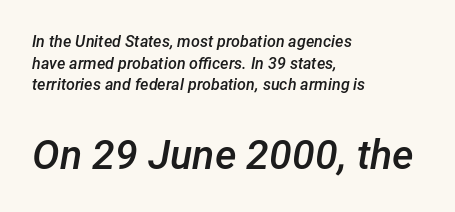
Line beginnings align vertically; line endings do not. Each glyph is drawn with semibold strokes, heavier than normal yet not fully bold. Is the lower block the larger one? Yes — the lower block carries the bigger type. You could not count columns in this text — the font is proportionally spaced. These lines sit exactly where default settings would place them. Words float on clear page, feet unadorned.
